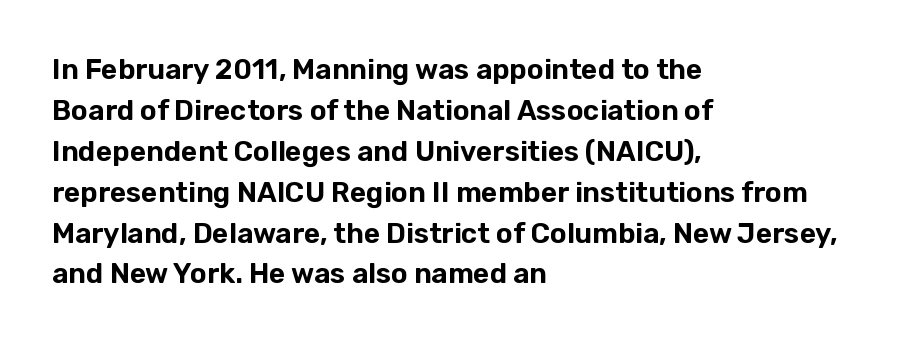
{"serif": "no", "italic": "no", "width": "normal", "stroke_contrast": "low", "x_height": "medium", "monospaced": "no", "underline": "no", "align": "left", "line_spacing": "normal", "line_spacing_ratio": 1.46, "letter_spacing": "normal", "letter_spacing_em": 0.0, "glyph_px": 28}
